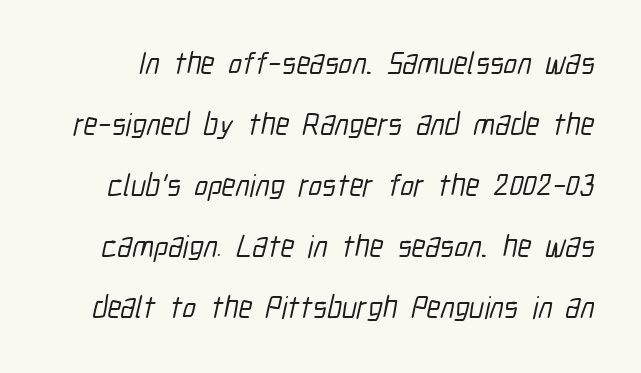
The words here are not underlined. Observe the ordinary spacing: letters are neighbours, not strangers. Quick note: interline space is abundant. Varying glyph widths throughout — classic text-font behaviour. Each letter's strokes conclude bluntly, with no projecting serifs.
